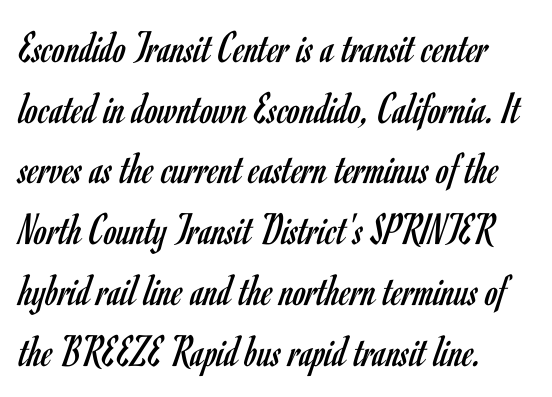
Honestly, the row spacing looks completely unremarkable. Counters stay open thanks to moderate or lighter strokes. Between one letter and the next there's only the usual sliver of space. The typeface chosen for these lines omits serifs.
